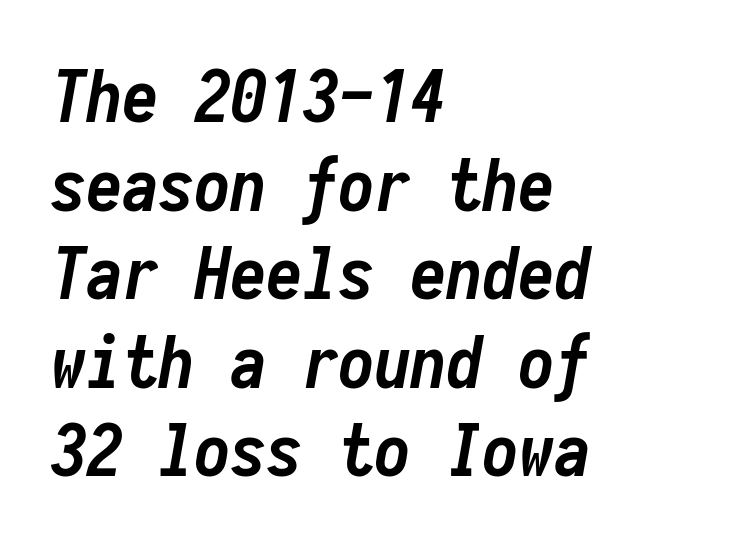
The space beneath each line is pristine and unruled. All the whitespace from short lines collects on the right. Spacing verdict: monospaced, one width for all characters. The specimen reads as italic at a glance. On the weight axis this lands at bold, roughly 700. Observe the ordinary spacing: letters are neighbours, not strangers.
